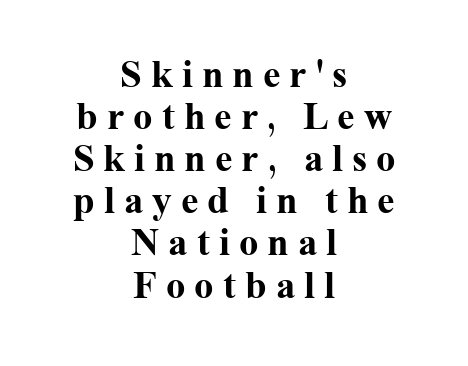
The image shows 39 px bold serif type, upright; set centered, tight line spacing (1.08x), unusually wide letter spacing (+0.23 em), not underlined; medium stroke contrast and a medium x-height.
